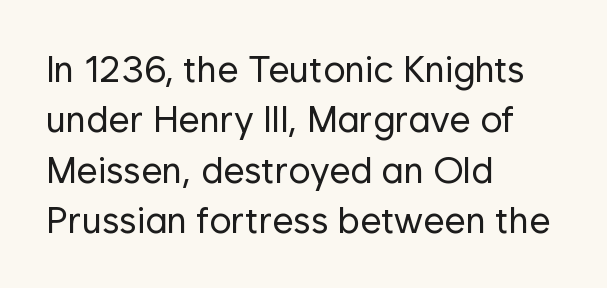
{"serif": "no", "italic": "no", "bold": "no", "weight": "regular", "width": "normal", "stroke_contrast": "low", "x_height": "medium", "monospaced": "no", "underline": "no", "align": "left", "line_spacing": "normal", "line_spacing_ratio": 1.36, "letter_spacing": "normal", "letter_spacing_em": 0.0, "glyph_px": 37}
